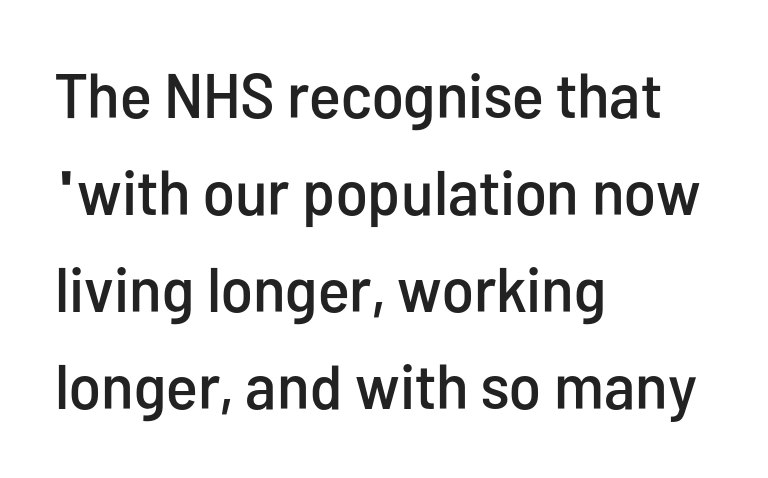
The image shows 63 px condensed sans-serif type, upright; set left-aligned, normal line spacing (1.54x), normal letter spacing, not underlined; low stroke contrast and a medium x-height.
